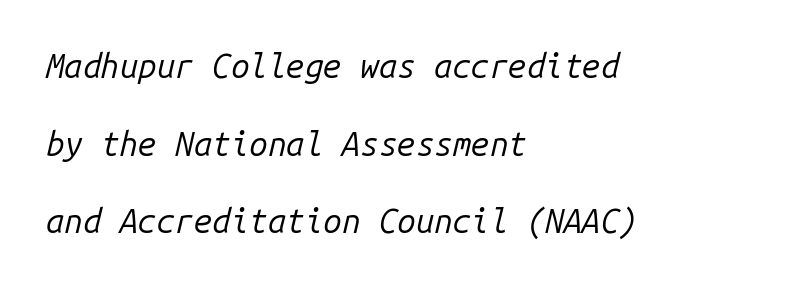
Check the space under the baseline: it is left empty. Observe the ordinary spacing: letters are neighbours, not strangers. Quick note: interline space is abundant. Heaviness? Minimal to ordinary, like unemphasized prose. All the whitespace from short lines collects on the right.
